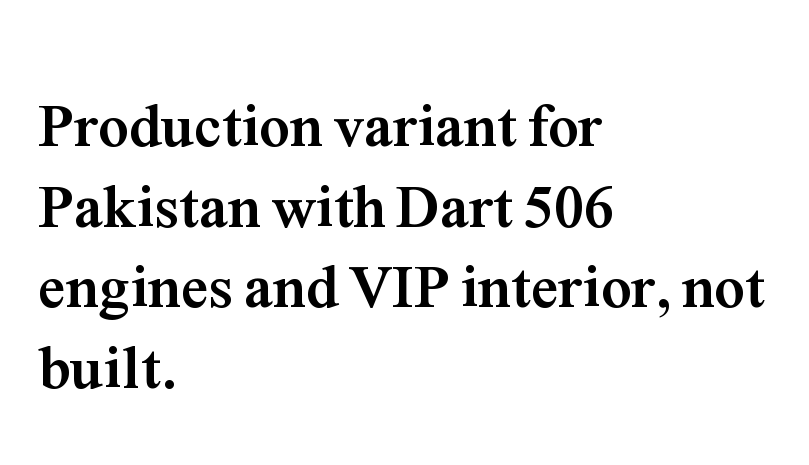
The image shows 61 px semibold serif type, upright; set left-aligned, normal line spacing (1.32x), normal letter spacing, not underlined; medium stroke contrast and a medium x-height.
